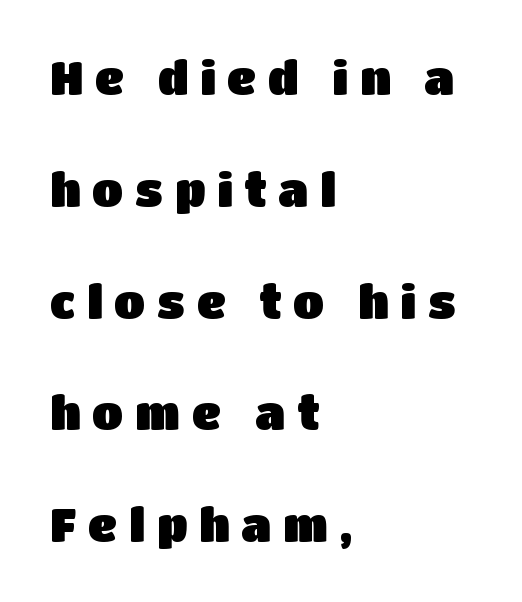
This block would shrink considerably if given ordinary leading; it's expanded now. Notice how the stems are strictly vertical — no italics here. Spacing verdict: proportional, widths tailored to each character. This sample uses a sans-serif face. The tracking jumps out immediately: characters are airy and widely separated. The paragraph has a hard left edge and a soft right edge.
